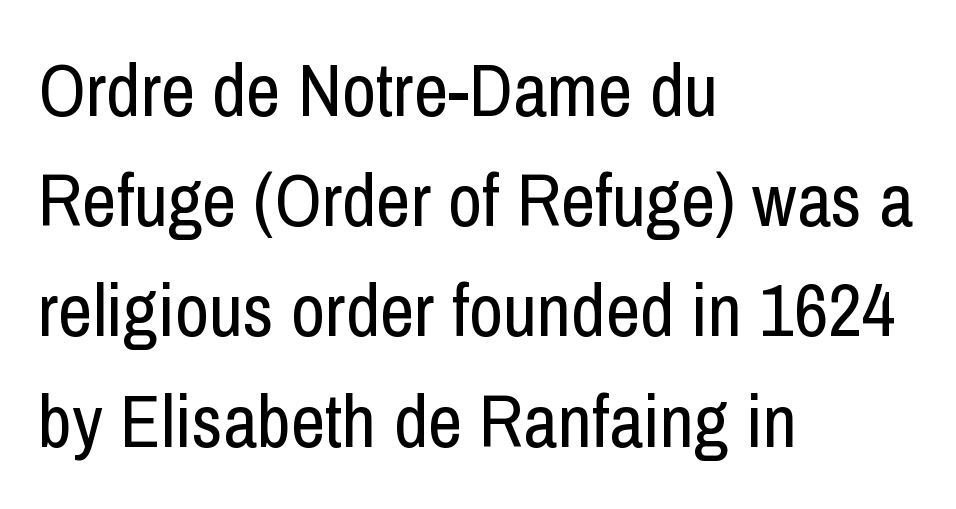
Notice how the passage keeps a crisp vertical edge on the left only. These lines were composed using upright roman letters. Letter spacing: default. You can tell from the bare stems that sans-serif type was used. Line spacing here is normal.
